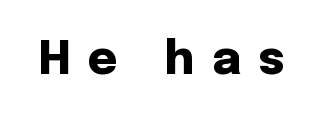
Q: Is the text bold? A: Yes.
Q: Is the text italic (slanted)? A: No, it is upright.
Q: Is the typeface a serif or a sans-serif typeface? A: Sans-serif.
Q: Is the text underlined? A: No.
Q: Is the spacing between letters normal or unusually wide? A: Unusually wide.
Q: Width (condensed, normal, or wide)? A: Normal.
Q: Stroke contrast? A: Low.
Q: x-height? A: Medium.
Q: Monospaced? A: No.
